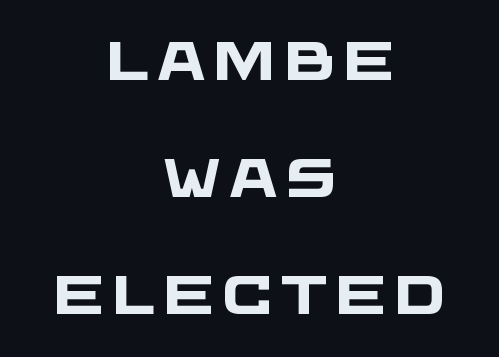
The image shows 54 px heavy, wide sans-serif type; set centered, loose line spacing (2.17x), not underlined; low stroke contrast and a large x-height.
